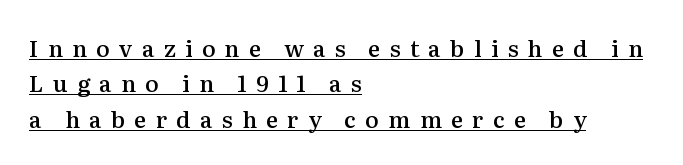
Italic: no, the glyphs are upright roman. Weight check: semibold — heavier than regular, not quite bold. Display-style spreading of the glyphs; the letterfit is very open. Line spacing here is normal.
